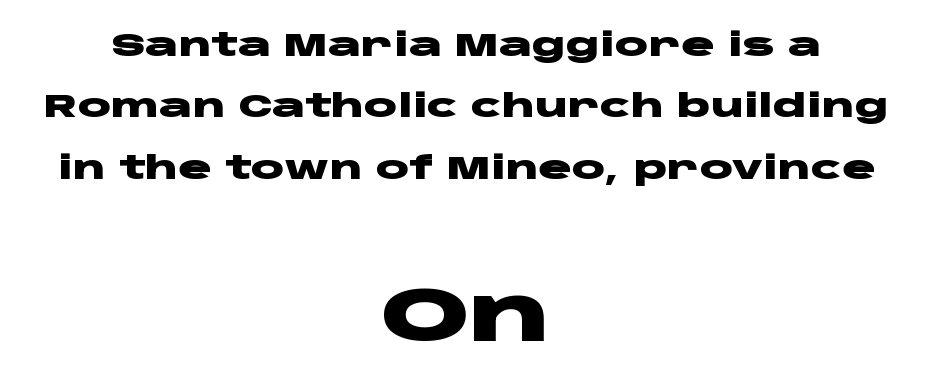
{"serif": "no", "italic": "no", "bold": "yes", "weight": "heavy", "width": "wide", "stroke_contrast": "low", "x_height": "large", "monospaced": "no", "underline": "no", "align": "center", "line_spacing": "loose", "line_spacing_ratio": 1.98, "letter_spacing": "normal", "letter_spacing_em": 0.0, "larger_block": "second", "size_ratio": 2.52, "glyph_px": 78}
